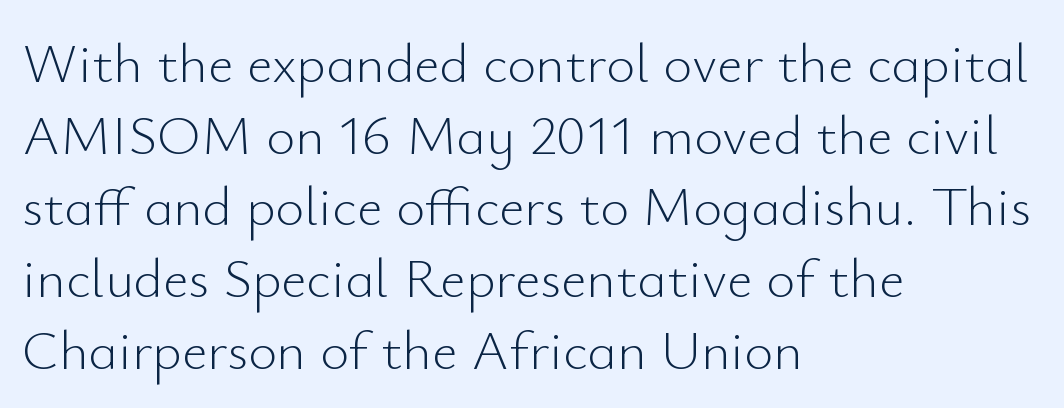
Q: Is the text bold? A: No.
Q: Is the text italic (slanted)? A: No, it is upright.
Q: Is the typeface a serif or a sans-serif typeface? A: Sans-serif.
Q: Is the text underlined? A: No.
Q: How is the paragraph aligned? A: Left-aligned.
Q: Is the spacing between letters normal or unusually wide? A: Normal.
Q: Is the spacing between lines tight, normal or loose? A: Normal.
Q: Width (condensed, normal, or wide)? A: Normal.
Q: Stroke contrast? A: Low.
Q: x-height? A: Small.
Q: Monospaced? A: No.
